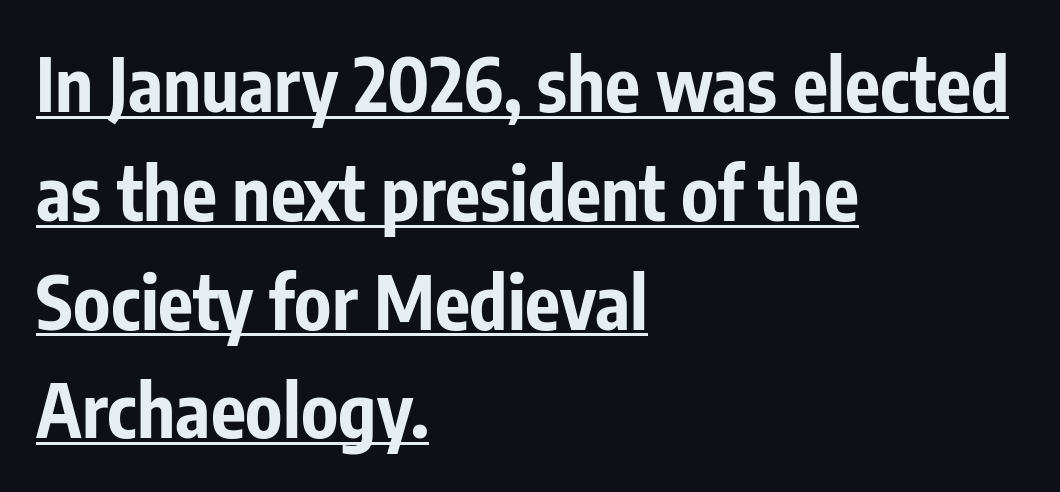
Q: Is the text bold? A: Yes.
Q: Is the text italic (slanted)? A: No, it is upright.
Q: Is the typeface a serif or a sans-serif typeface? A: Sans-serif.
Q: Is the text underlined? A: Yes.
Q: How is the paragraph aligned? A: Left-aligned.
Q: Is the spacing between letters normal or unusually wide? A: Normal.
Q: Is the spacing between lines tight, normal or loose? A: Normal.
Q: Width (condensed, normal, or wide)? A: Condensed.
Q: Stroke contrast? A: Low.
Q: x-height? A: Medium.
Q: Monospaced? A: No.
